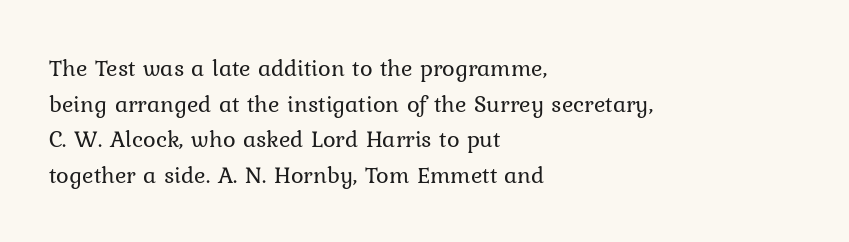
The image shows 24 px text type, upright; set left-aligned, normal line spacing (1.48x), normal letter spacing, not underlined.
